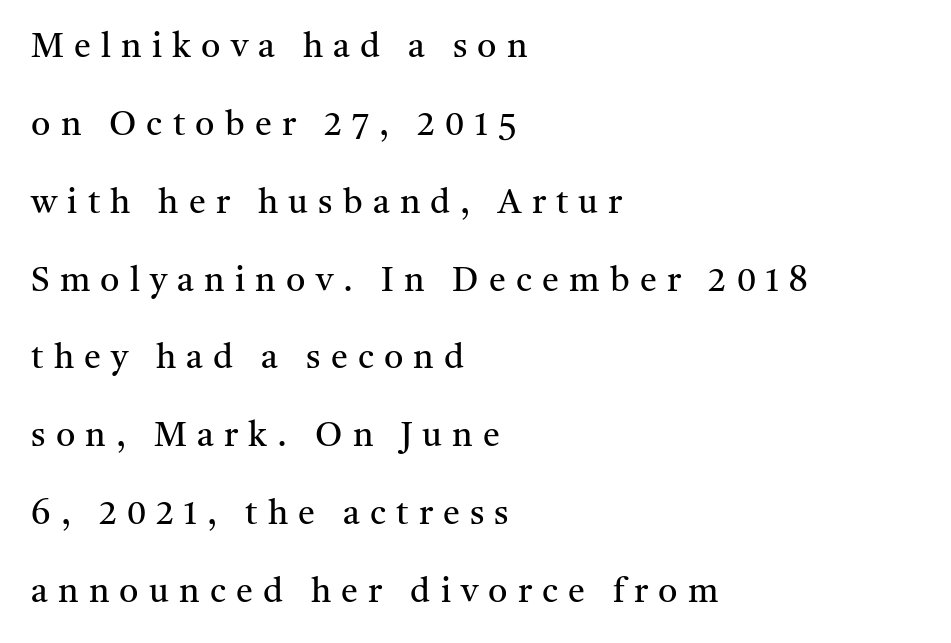
{"serif": "yes", "italic": "no", "bold": "no", "weight": "regular", "width": "normal", "stroke_contrast": "medium", "x_height": "medium", "monospaced": "no", "underline": "no", "align": "left", "line_spacing": "loose", "line_spacing_ratio": 2.29, "letter_spacing": "wide", "letter_spacing_em": 0.3, "glyph_px": 34}
